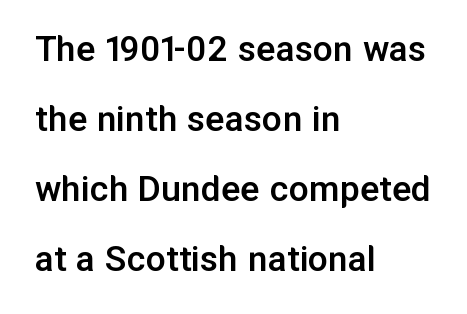
Q: Is the text bold? A: Semi-bold.
Q: Is the text italic (slanted)? A: No, it is upright.
Q: Is the typeface a serif or a sans-serif typeface? A: Sans-serif.
Q: Is the text underlined? A: No.
Q: How is the paragraph aligned? A: Left-aligned.
Q: Is the spacing between letters normal or unusually wide? A: Normal.
Q: Width (condensed, normal, or wide)? A: Normal.
Q: Stroke contrast? A: Low.
Q: x-height? A: Medium.
Q: Monospaced? A: No.
